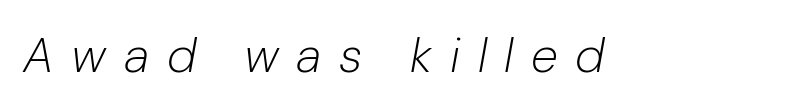
Q: Is the text bold? A: No.
Q: Is the text italic (slanted)? A: Yes, it leans right by about 10 degrees.
Q: Is the text underlined? A: No.
Q: Is the spacing between letters normal or unusually wide? A: Unusually wide.
Q: Width (condensed, normal, or wide)? A: Normal.
Q: Stroke contrast? A: Low.
Q: x-height? A: Medium.
Q: Monospaced? A: No.
